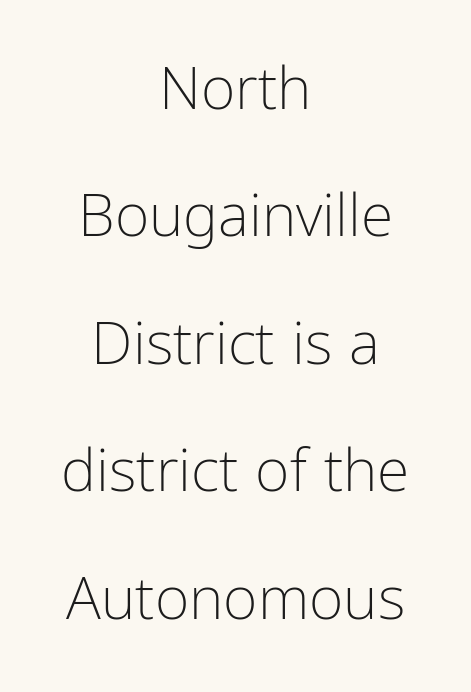
Q: Is the text bold? A: No.
Q: Is the text italic (slanted)? A: No, it is upright.
Q: Is the typeface a serif or a sans-serif typeface? A: Sans-serif.
Q: Is the text underlined? A: No.
Q: How is the paragraph aligned? A: Centered.
Q: Is the spacing between letters normal or unusually wide? A: Normal.
Q: Is the spacing between lines tight, normal or loose? A: Loose.
Q: Width (condensed, normal, or wide)? A: Condensed.
Q: Stroke contrast? A: Low.
Q: x-height? A: Medium.
Q: Monospaced? A: No.
